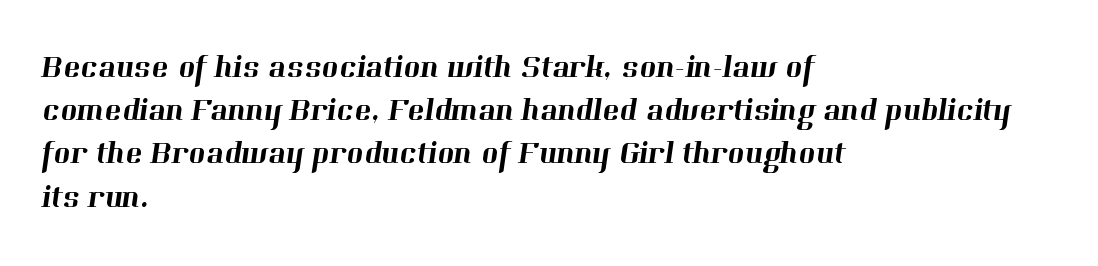
The image shows 32 px serif type; set left-aligned, normal line spacing (1.35x), normal letter spacing, not underlined; high stroke contrast and a medium x-height.
